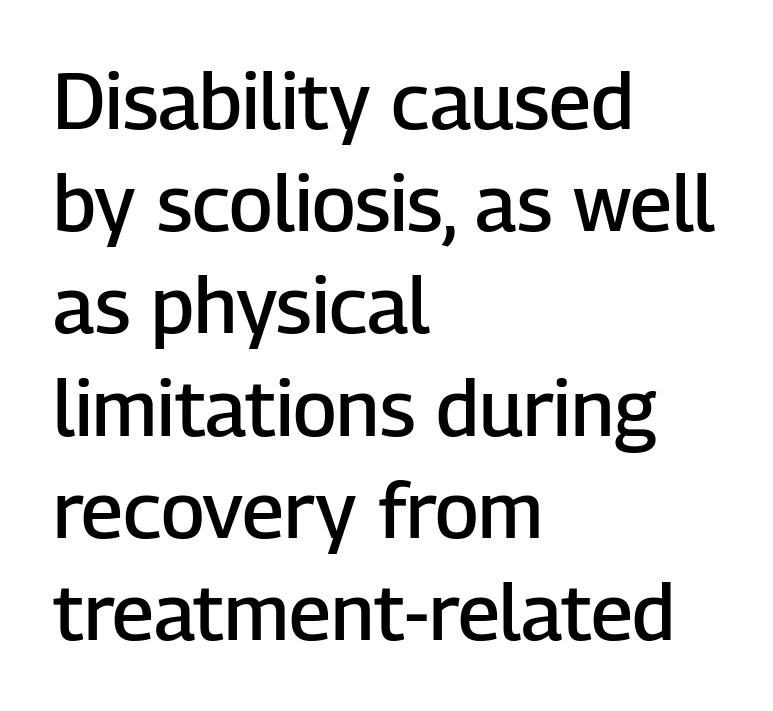
Vertical strokes here are truly vertical. Nope, no serifs anywhere on these letters. This sample uses plain, unmodified letter spacing. Underline: absent. The passage shown is semibold, sitting just below true bold.
